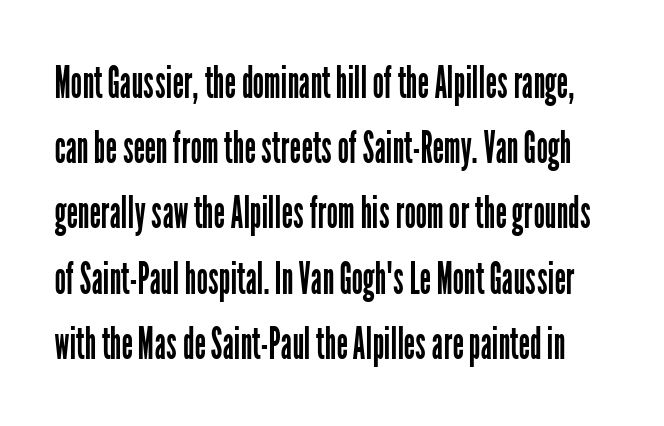
Q: Is the text bold? A: No.
Q: Is the text italic (slanted)? A: No, it is upright.
Q: Is the typeface a serif or a sans-serif typeface? A: Sans-serif.
Q: Is the text underlined? A: No.
Q: Is the spacing between letters normal or unusually wide? A: Normal.
Q: Is the spacing between lines tight, normal or loose? A: Normal.
Q: Width (condensed, normal, or wide)? A: Condensed.
Q: Stroke contrast? A: Low.
Q: x-height? A: Medium.
Q: Monospaced? A: No.
